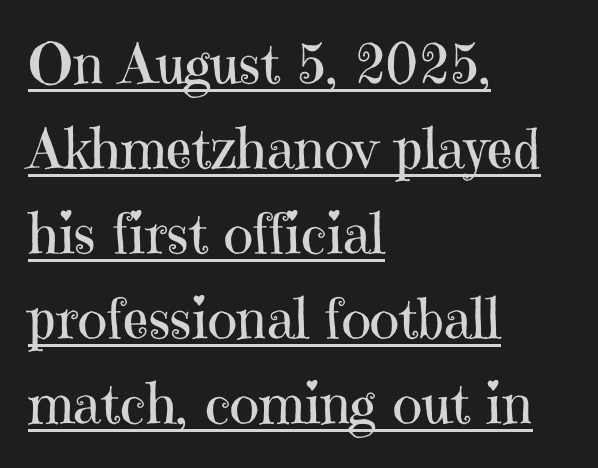
The image shows 56 px regular-weight serif type, upright; set left-aligned, normal line spacing (1.52x), normal letter spacing, underlined; high stroke contrast and a medium x-height.
